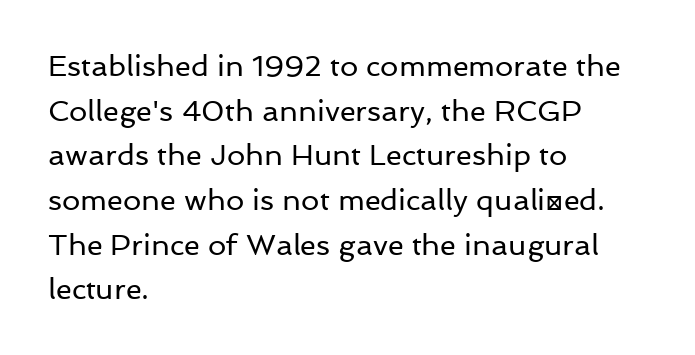
Q: Is the text bold? A: No.
Q: Is the text italic (slanted)? A: No, it is upright.
Q: Is the typeface a serif or a sans-serif typeface? A: Sans-serif.
Q: Is the text underlined? A: No.
Q: How is the paragraph aligned? A: Left-aligned.
Q: Is the spacing between letters normal or unusually wide? A: Normal.
Q: Is the spacing between lines tight, normal or loose? A: Normal.
Q: Width (condensed, normal, or wide)? A: Normal.
Q: Stroke contrast? A: Low.
Q: x-height? A: Medium.
Q: Monospaced? A: No.
